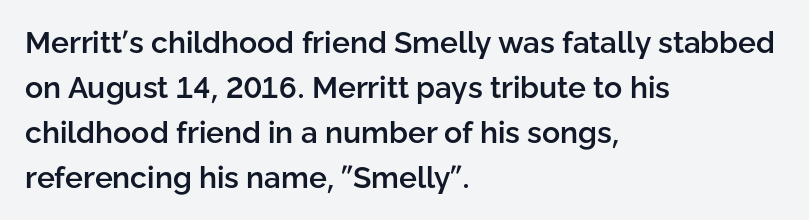
Q: Is the text bold? A: Semi-bold.
Q: Is the text italic (slanted)? A: No, it is upright.
Q: Is the typeface a serif or a sans-serif typeface? A: Sans-serif.
Q: Is the text underlined? A: No.
Q: How is the paragraph aligned? A: Left-aligned.
Q: Is the spacing between letters normal or unusually wide? A: Normal.
Q: Is the spacing between lines tight, normal or loose? A: Normal.
Q: Width (condensed, normal, or wide)? A: Normal.
Q: Stroke contrast? A: Low.
Q: x-height? A: Medium.
Q: Monospaced? A: No.
